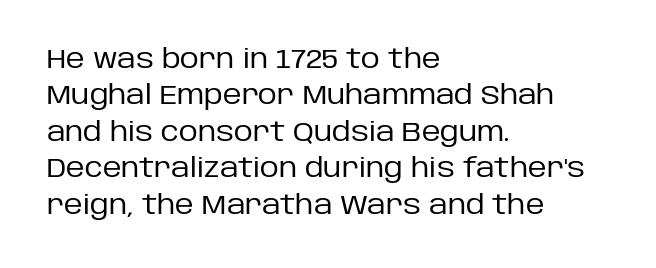
Short and long lines alike share a common starting point at left. The typeface has the unassuming heft of standard copy or less. Is the letter spacing exaggerated? No — it looks like the ordinary default. Has an underline been added? It has not. Posture: vertical.
